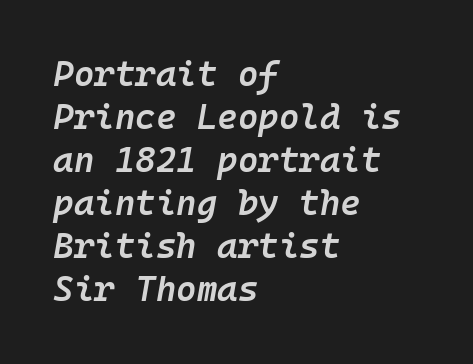
A bit beefed up — I'd call it semibold rather than bold. Check under the words: just untouched page. Standard letterfit; no display-style spreading of the glyphs. Looks like terminal output: every glyph gets an equal slot. Horizontally, the lines are justified to the leading edge only. When letters slant like this, we call the style italic.
